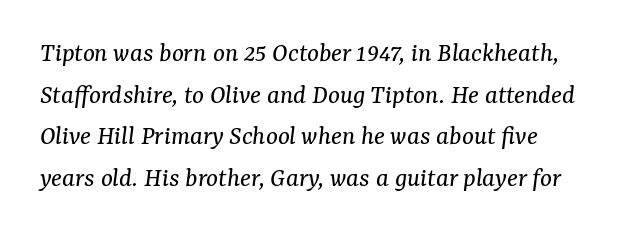
The image shows 28 px regular-weight serif type, italic (leaning right); set normal line spacing (1.49x), normal letter spacing, not underlined; medium stroke contrast and a medium x-height.
